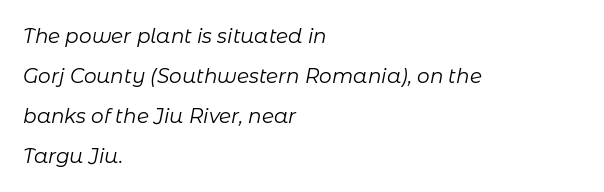
Q: Is the text bold? A: No.
Q: Is the text italic (slanted)? A: Yes, it leans right by about 11 degrees.
Q: Is the text underlined? A: No.
Q: How is the paragraph aligned? A: Left-aligned.
Q: Is the spacing between letters normal or unusually wide? A: Normal.
Q: Is the spacing between lines tight, normal or loose? A: Loose.
